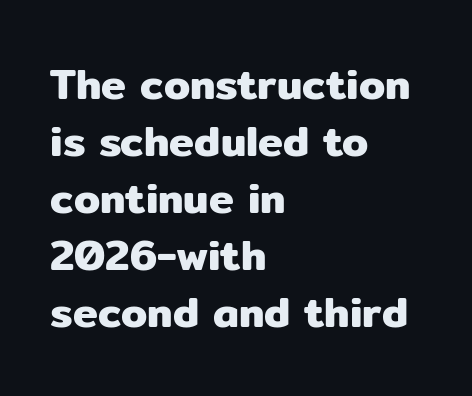
The image shows 42 px sans-serif type, upright; set left-aligned, normal line spacing (1.36x), normal letter spacing, not underlined; low stroke contrast and a medium x-height.
